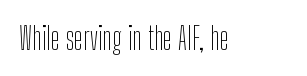
Italic: no, the glyphs are upright roman. Tracking here is standard; glyphs follow each other at the usual distance. Character widths vary here, with narrow letters taking less room than wide ones. The baseline area is clear. No letter is thick-stroked: the sample isn't bold. Type style note: lacks serifs.
